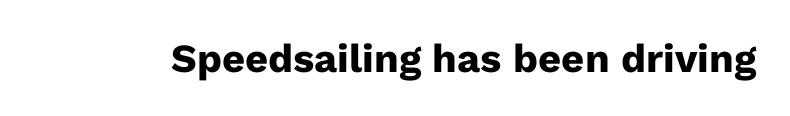
The image shows 40 px heavy sans-serif type, upright; set normal letter spacing, not underlined; low stroke contrast and a medium x-height.
